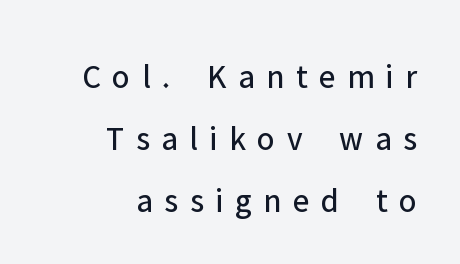
{"serif": "no", "italic": "no", "bold": "no", "weight": "regular", "width": "normal", "stroke_contrast": "low", "x_height": "medium", "monospaced": "no", "underline": "no", "align": "right", "line_spacing_ratio": 1.82, "letter_spacing": "wide", "letter_spacing_em": 0.34, "glyph_px": 34}
